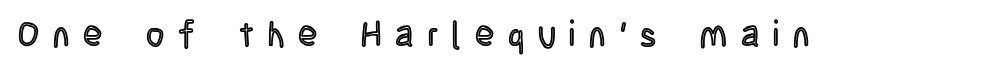
Q: Is the text italic (slanted)? A: No, it is upright.
Q: Is the text underlined? A: No.
Q: Is the spacing between letters normal or unusually wide? A: Unusually wide.
Q: Width (condensed, normal, or wide)? A: Condensed.
Q: x-height? A: Large.
Q: Monospaced? A: No.
